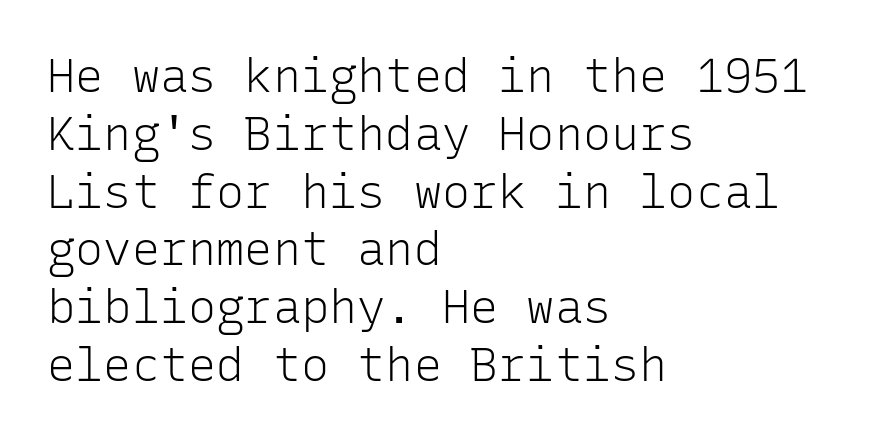
Ascenders rise straight up at ninety degrees. These lines are set flush left with a ragged right edge. Descender tails drop into unmarked territory. Stems and bowls with no extra thickness — not bold.
